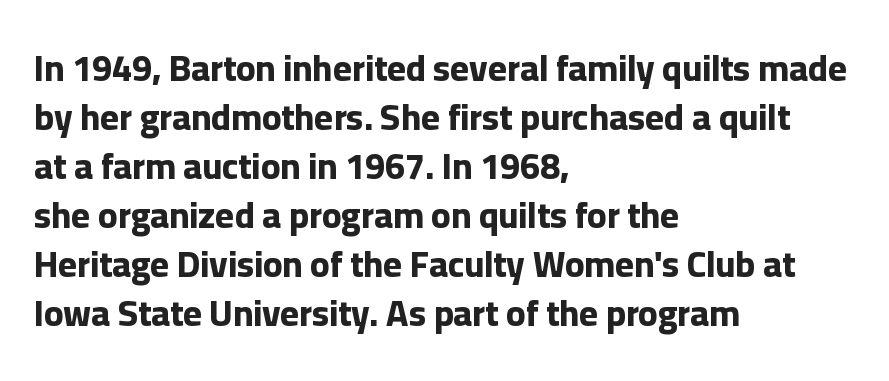
Students, this is bold: see how much ink each stroke carries. Spacing verdict: proportional, widths tailored to each character. I'd call this a sans setting — the letters go barefoot. Horizontal bands of white between lines are of average thickness.
